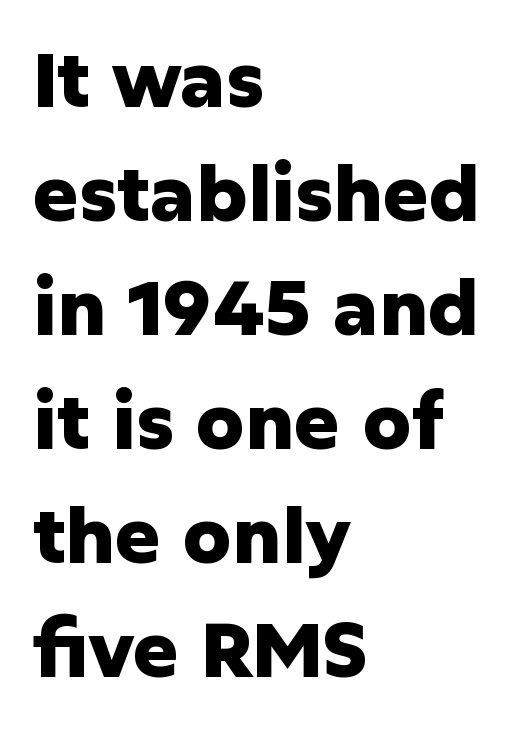
Think of a printed novel: that variable character pitch is what you see here. I'd call this a sans setting — the letters go barefoot. Does the copy run flush right? No — it runs flush left. Decoration check: the copy has no underline. Line spacing here is normal.
